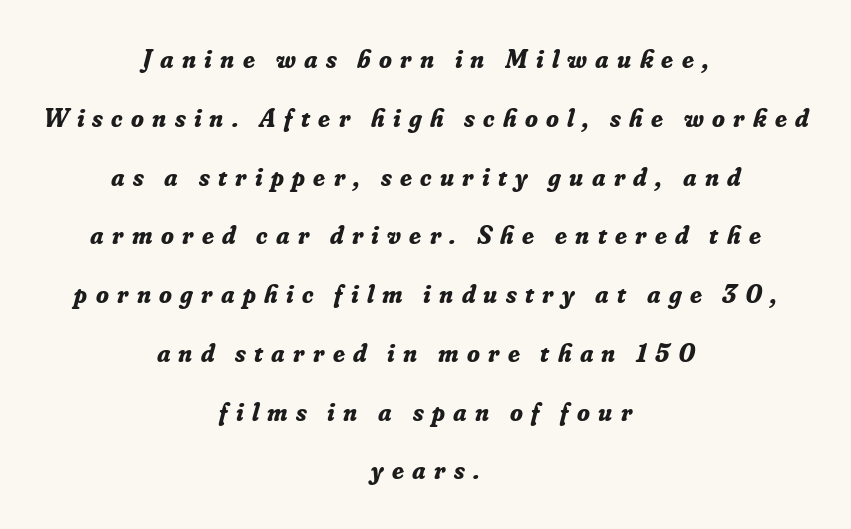
Q: Is the text bold? A: Yes.
Q: Is the text italic (slanted)? A: Yes, it leans right by about 16 degrees.
Q: Is the text underlined? A: No.
Q: How is the paragraph aligned? A: Centered.
Q: Is the spacing between letters normal or unusually wide? A: Unusually wide.
Q: Is the spacing between lines tight, normal or loose? A: Loose.
